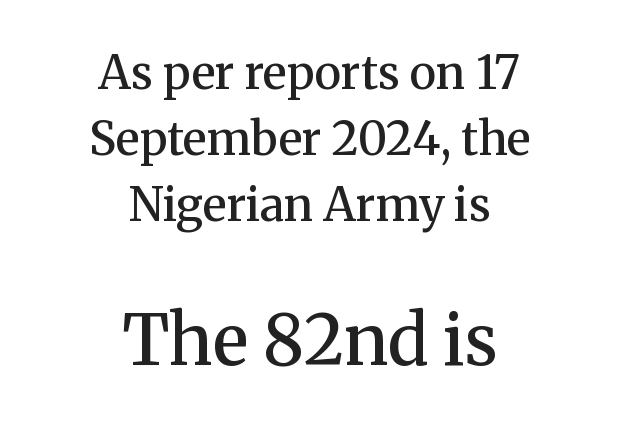
The face used here is proportionally spaced, like ordinary book or web type. Old-style or modern, the face here clearly has serifs. How would I describe the line gaps? Plain and ordinary. This is roman type, the default non-slanted kind. Quick note: underline off.
